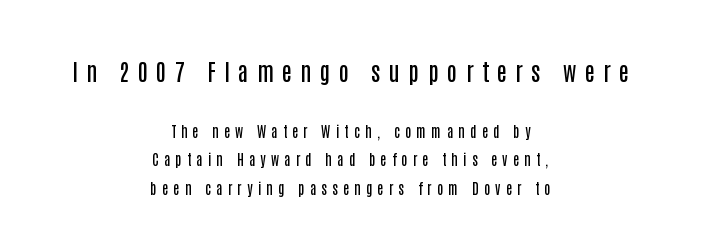
Q: Is the text bold? A: Semi-bold.
Q: Is the text italic (slanted)? A: No, it is upright.
Q: Is the text underlined? A: No.
Q: How is the paragraph aligned? A: Centered.
Q: Is the spacing between letters normal or unusually wide? A: Unusually wide.
Q: Is the spacing between lines tight, normal or loose? A: Loose.
Q: Which block of text is set in a larger size, the first (top) or the second (bottom)? A: The first (top) one.
